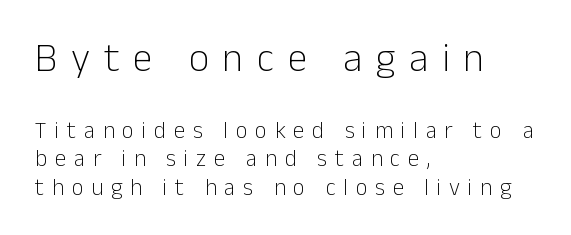
Q: Is the text bold? A: No.
Q: Is the text italic (slanted)? A: No, it is upright.
Q: Is the typeface a serif or a sans-serif typeface? A: Sans-serif.
Q: Is the text underlined? A: No.
Q: How is the paragraph aligned? A: Left-aligned.
Q: Is the spacing between letters normal or unusually wide? A: Unusually wide.
Q: Which block of text is set in a larger size, the first (top) or the second (bottom)? A: The first (top) one.
Q: Width (condensed, normal, or wide)? A: Normal.
Q: Stroke contrast? A: Low.
Q: x-height? A: Medium.
Q: Monospaced? A: No.
